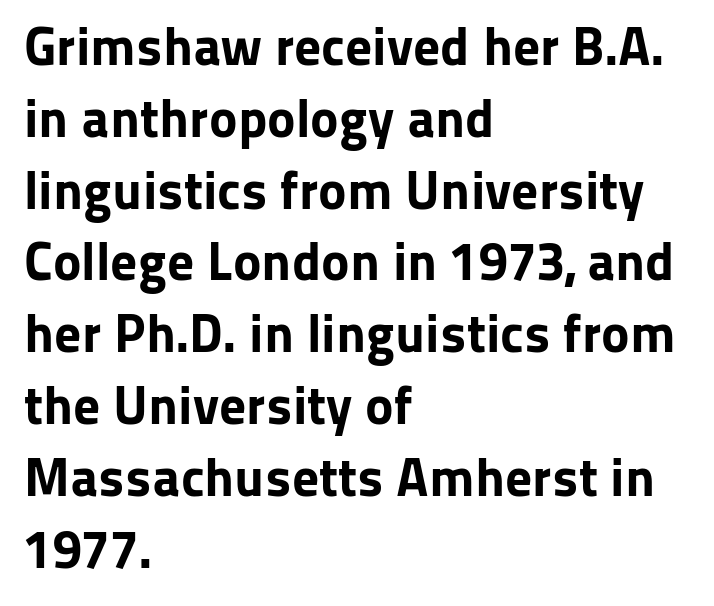
Q: Is the text bold? A: Yes.
Q: Is the text italic (slanted)? A: No, it is upright.
Q: Is the typeface a serif or a sans-serif typeface? A: Sans-serif.
Q: Is the text underlined? A: No.
Q: How is the paragraph aligned? A: Left-aligned.
Q: Is the spacing between letters normal or unusually wide? A: Normal.
Q: Is the spacing between lines tight, normal or loose? A: Normal.
Q: Width (condensed, normal, or wide)? A: Normal.
Q: Stroke contrast? A: Low.
Q: x-height? A: Medium.
Q: Monospaced? A: No.
